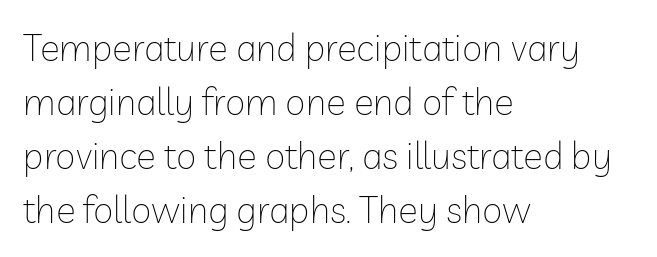
The image shows 37 px thin sans-serif type, upright; set left-aligned, normal line spacing (1.46x), normal letter spacing, not underlined; low stroke contrast and a medium x-height.
